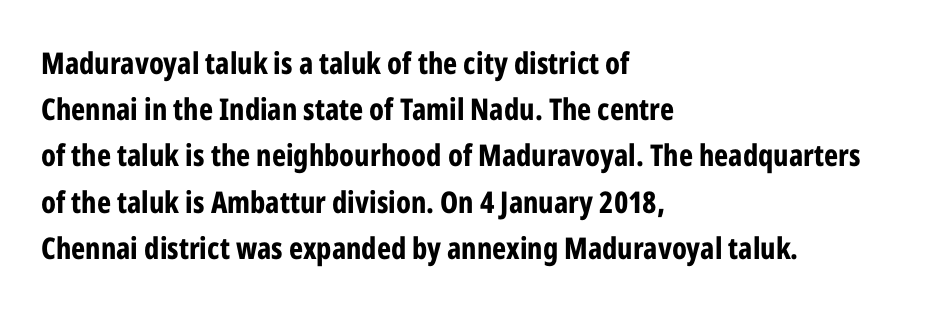
Q: Is the text bold? A: Yes.
Q: Is the text italic (slanted)? A: No, it is upright.
Q: Is the typeface a serif or a sans-serif typeface? A: Sans-serif.
Q: Is the text underlined? A: No.
Q: How is the paragraph aligned? A: Left-aligned.
Q: Is the spacing between letters normal or unusually wide? A: Normal.
Q: Is the spacing between lines tight, normal or loose? A: Normal.
Q: Width (condensed, normal, or wide)? A: Condensed.
Q: Stroke contrast? A: Low.
Q: x-height? A: Medium.
Q: Monospaced? A: No.
